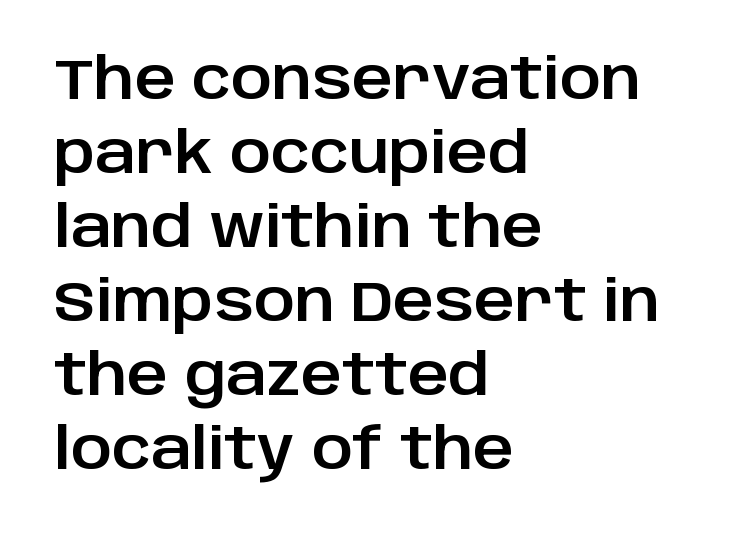
{"serif": "no", "italic": "no", "width": "normal", "stroke_contrast": "low", "x_height": "large", "monospaced": "no", "underline": "no", "align": "left", "line_spacing": "normal", "line_spacing_ratio": 1.32, "letter_spacing": "normal", "letter_spacing_em": 0.0, "glyph_px": 56}
